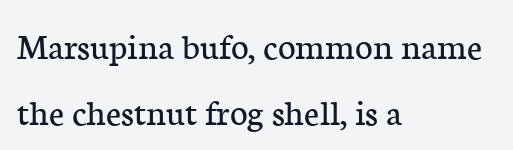
{"serif": "yes", "italic": "no", "bold": "no", "weight": "regular", "width": "normal", "stroke_contrast": "low", "x_height": "medium", "monospaced": "no", "underline": "no", "align": "left", "line_spacing_ratio": 1.73, "letter_spacing": "normal", "letter_spacing_em": 0.0, "glyph_px": 38}
